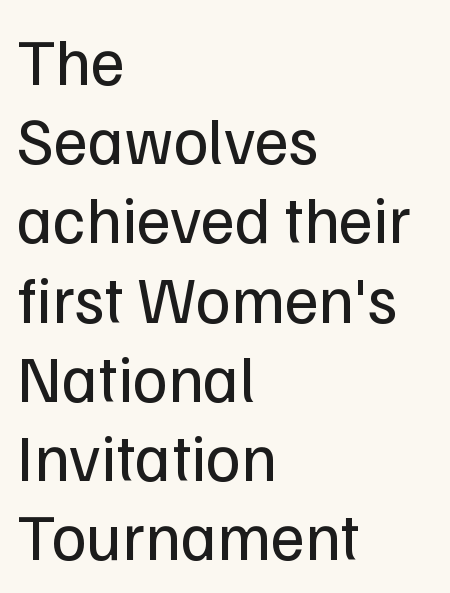
Visually the block forms a straight wall on the left and a jagged coastline on the right. Is this a heavy cut? Hardly; it is regular or lighter. The space directly below the letters is spotless. No italicization has been applied; the sample stays upright.
